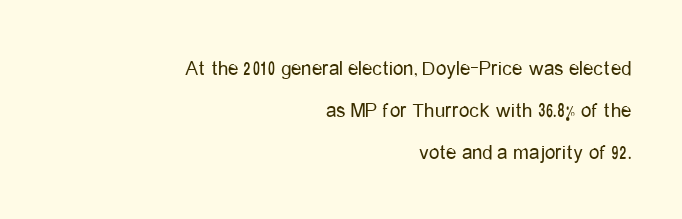
Any mark beneath the type? The region is blank. This sample trades compactness for vertical openness between lines. Compared with a flush-left layout, this one pins lines to the opposite, right side. Posture: upright roman. Think standard paragraph weight, or any step lighter than that.
